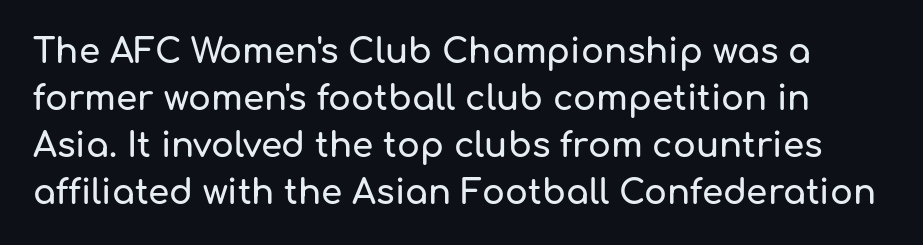
{"serif": "no", "italic": "no", "width": "normal", "stroke_contrast": "low", "x_height": "medium", "monospaced": "no", "underline": "no", "line_spacing": "normal", "line_spacing_ratio": 1.38, "letter_spacing": "normal", "letter_spacing_em": 0.0, "glyph_px": 34}
